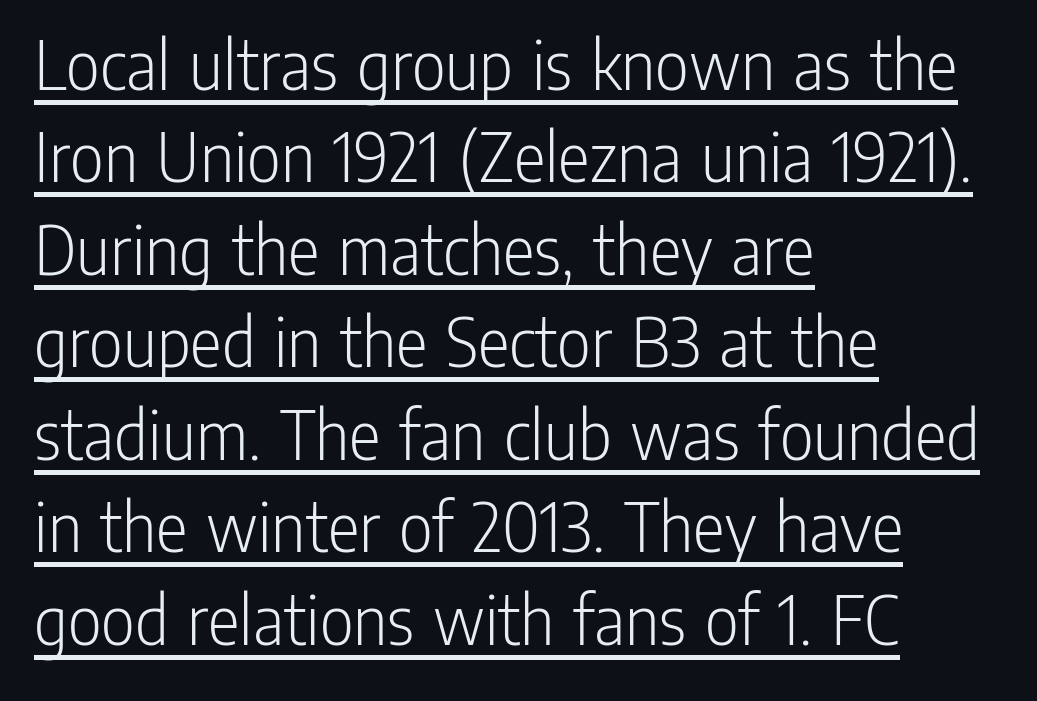
If you drew a ruler down the left edge, every line would touch it. The letters stand straight up with perfectly vertical stems. This sample has the flowing, uneven cadence of proportional lettering. Honestly, the row spacing looks completely unremarkable. Observe the absence of serifs on each vertical stroke in this sample. A continuous stroke trails under the words, as in a hyperlink.
